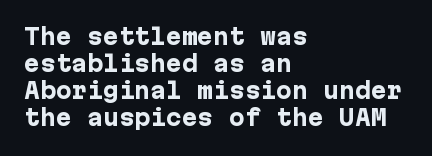
The space directly below the letters is spotless. In terms of leading, this rendering sits right in the middle. Notice how the stems are strictly vertical — no italics here. Honestly, the letter spacing is just normal — you wouldn't notice it. Typesetter's note: full bold, strokes at maximum text heaviness.
